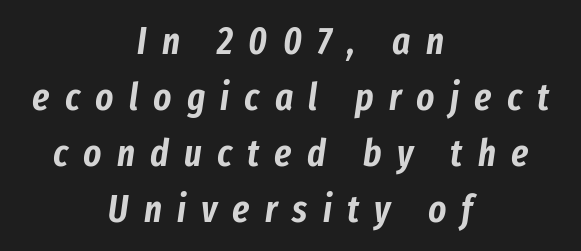
{"italic": "yes", "lean": "right", "slant_degrees": 8, "width": "condensed", "stroke_contrast": "low", "x_height": "medium", "monospaced": "no", "underline": "no", "align": "center", "line_spacing": "normal", "line_spacing_ratio": 1.47, "letter_spacing": "wide", "letter_spacing_em": 0.4, "glyph_px": 38}
